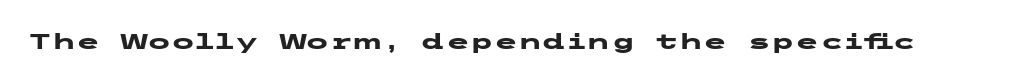
Short note: letters normally spaced. Words float on clear page, feet unadorned. The letters stand upright; this is a roman face. Heavy, bold letterforms.
